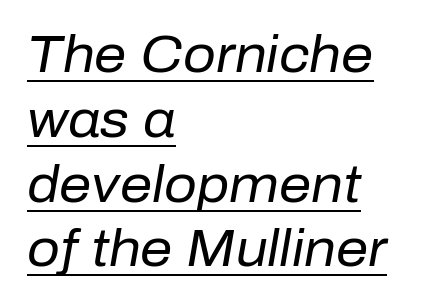
{"italic": "yes", "lean": "right", "slant_degrees": 10, "bold": "no", "weight": "regular", "width": "normal", "stroke_contrast": "low", "x_height": "medium", "monospaced": "no", "underline": "yes", "align": "left", "line_spacing": "normal", "line_spacing_ratio": 1.27, "letter_spacing": "normal", "letter_spacing_em": 0.0, "glyph_px": 51}
